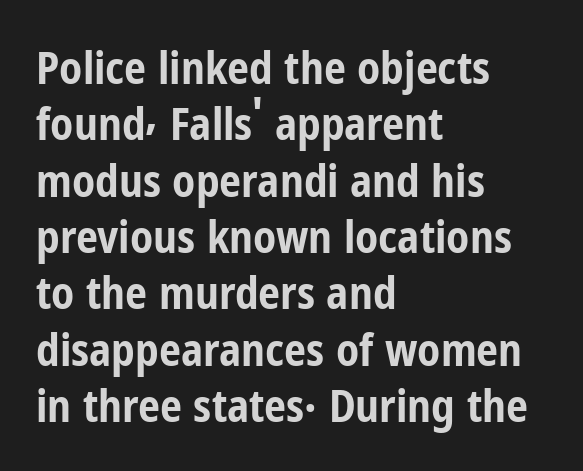
{"serif": "no", "italic": "no", "bold": "yes", "weight": "bold", "width": "condensed", "stroke_contrast": "low", "x_height": "medium", "monospaced": "no", "underline": "no", "align": "left", "line_spacing": "normal", "line_spacing_ratio": 1.28, "letter_spacing": "normal", "letter_spacing_em": 0.0, "glyph_px": 44}
